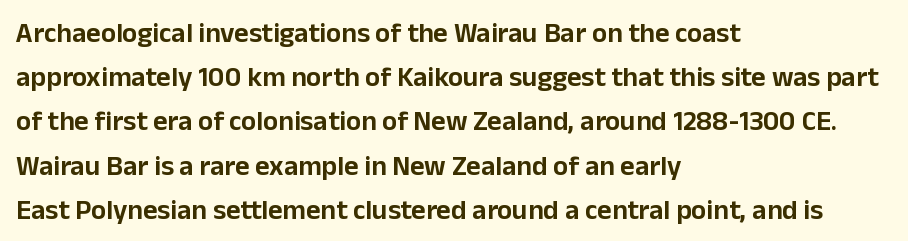
Q: Is the text italic (slanted)? A: No, it is upright.
Q: Is the typeface a serif or a sans-serif typeface? A: Sans-serif.
Q: Is the text underlined? A: No.
Q: How is the paragraph aligned? A: Left-aligned.
Q: Is the spacing between letters normal or unusually wide? A: Normal.
Q: Is the spacing between lines tight, normal or loose? A: Normal.
Q: Width (condensed, normal, or wide)? A: Normal.
Q: Stroke contrast? A: Low.
Q: x-height? A: Medium.
Q: Monospaced? A: No.
